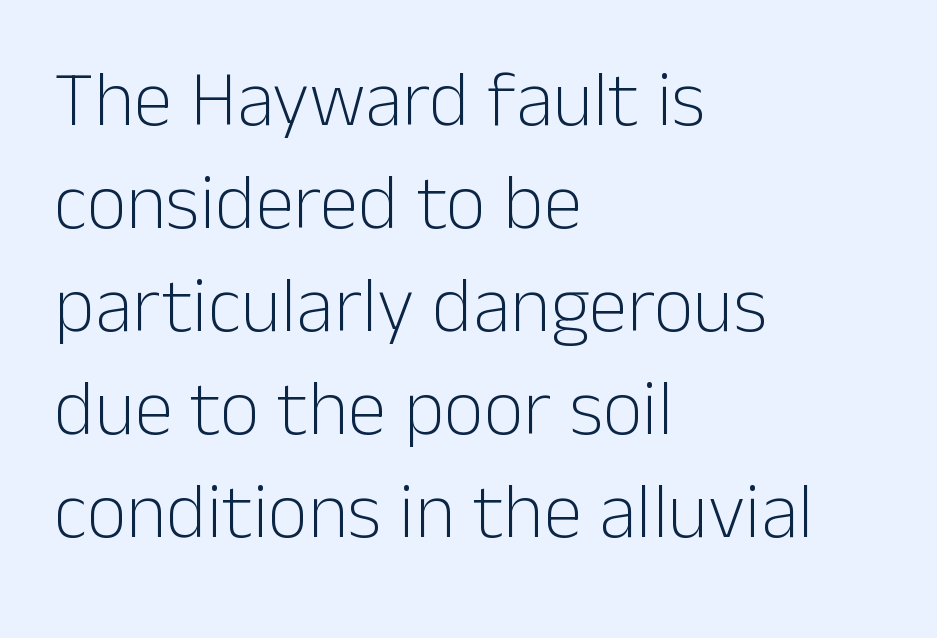
Q: Is the text bold? A: No.
Q: Is the text italic (slanted)? A: No, it is upright.
Q: Is the typeface a serif or a sans-serif typeface? A: Sans-serif.
Q: Is the text underlined? A: No.
Q: How is the paragraph aligned? A: Left-aligned.
Q: Is the spacing between letters normal or unusually wide? A: Normal.
Q: Is the spacing between lines tight, normal or loose? A: Normal.
Q: Width (condensed, normal, or wide)? A: Normal.
Q: Stroke contrast? A: Low.
Q: x-height? A: Medium.
Q: Monospaced? A: No.
